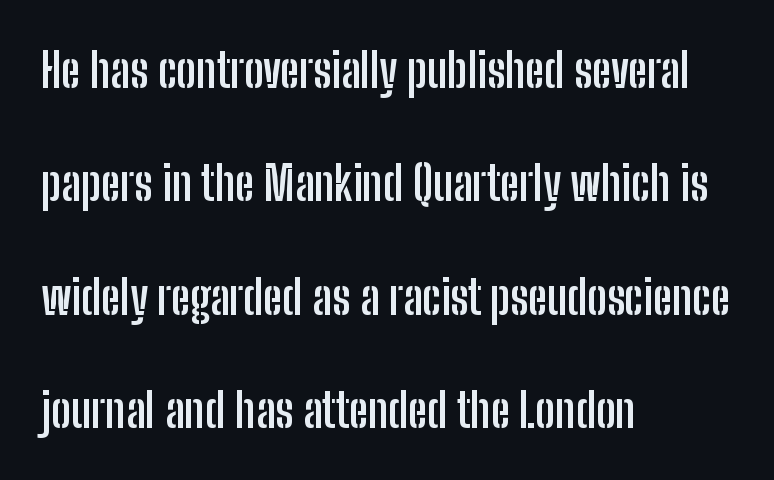
Q: Is the text bold? A: Yes.
Q: Is the text italic (slanted)? A: No, it is upright.
Q: Is the typeface a serif or a sans-serif typeface? A: Sans-serif.
Q: Is the text underlined? A: No.
Q: How is the paragraph aligned? A: Left-aligned.
Q: Is the spacing between letters normal or unusually wide? A: Normal.
Q: Is the spacing between lines tight, normal or loose? A: Loose.
Q: Width (condensed, normal, or wide)? A: Condensed.
Q: Stroke contrast? A: Low.
Q: x-height? A: Medium.
Q: Monospaced? A: No.
